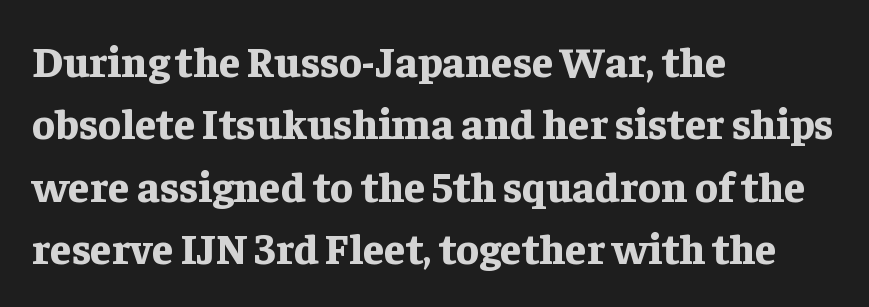
The image shows 43 px bold serif type, upright; set left-aligned, normal line spacing (1.45x), normal letter spacing, not underlined; low stroke contrast and a medium x-height.
